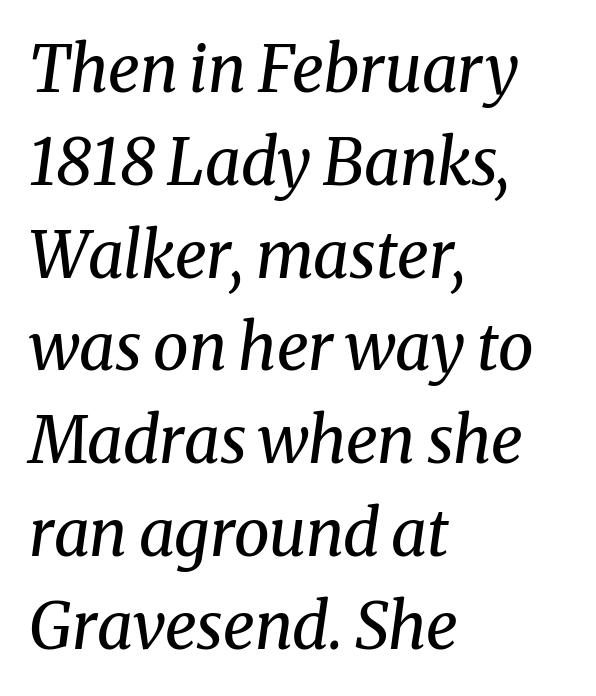
Is there much room between lines? A standard amount, neither cramped nor airy. The passage is arranged the way most books set body copy — flush left. Slant detected: the letters are inclined. Unlike a clean sans, this face finishes its strokes with serifs. Words appear dense and cohesive because spacing is normal. The rendering uses natural spacing where letterforms have individual widths.
